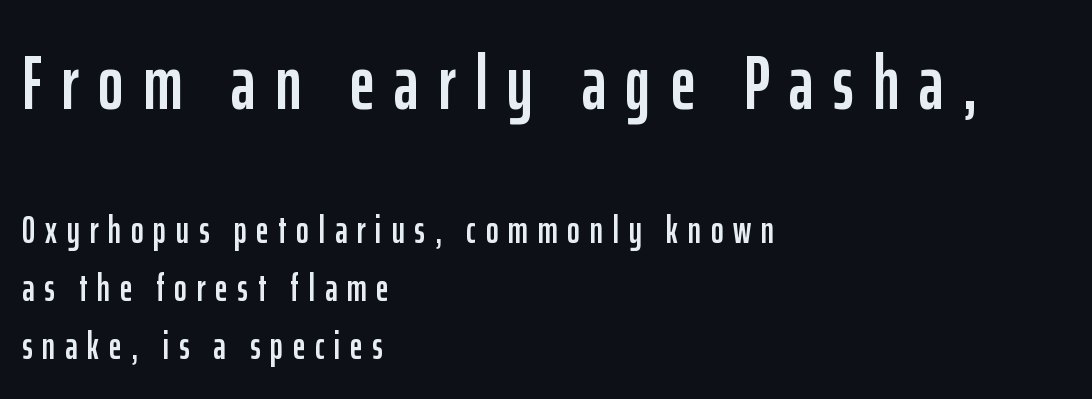
The image shows 76 px condensed sans-serif type, upright; set left-aligned, normal line spacing (1.53x), unusually wide letter spacing (+0.26 em), not underlined; the first (top) block is 2.0x larger; low stroke contrast and a medium x-height.
